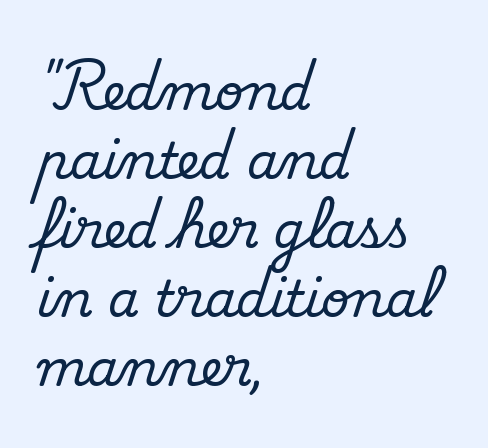
Q: Is the text italic (slanted)? A: Yes.
Q: Is the typeface a serif or a sans-serif typeface? A: Serif.
Q: Is the text underlined? A: No.
Q: How is the paragraph aligned? A: Left-aligned.
Q: Is the spacing between letters normal or unusually wide? A: Normal.
Q: Is the spacing between lines tight, normal or loose? A: Normal.
Q: Width (condensed, normal, or wide)? A: Normal.
Q: Stroke contrast? A: Medium.
Q: x-height? A: Small.
Q: Monospaced? A: No.
